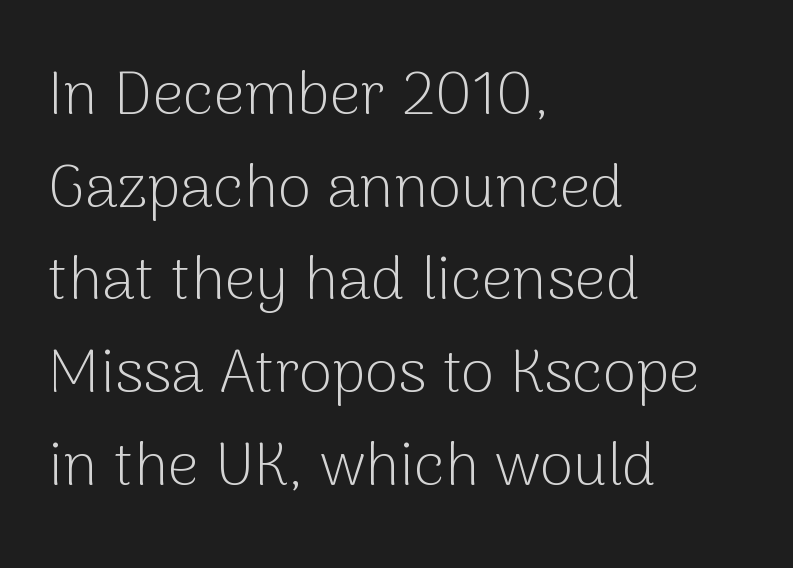
Q: Is the text bold? A: No.
Q: Is the text italic (slanted)? A: No, it is upright.
Q: Is the typeface a serif or a sans-serif typeface? A: Sans-serif.
Q: Is the text underlined? A: No.
Q: How is the paragraph aligned? A: Left-aligned.
Q: Is the spacing between letters normal or unusually wide? A: Normal.
Q: Is the spacing between lines tight, normal or loose? A: Normal.
Q: Width (condensed, normal, or wide)? A: Normal.
Q: Stroke contrast? A: Low.
Q: x-height? A: Medium.
Q: Monospaced? A: No.
